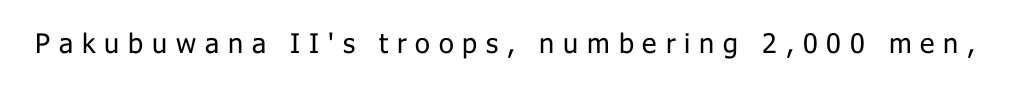
Q: Is the text bold? A: No.
Q: Is the text italic (slanted)? A: No, it is upright.
Q: Is the text underlined? A: No.
Q: Is the spacing between letters normal or unusually wide? A: Unusually wide.
